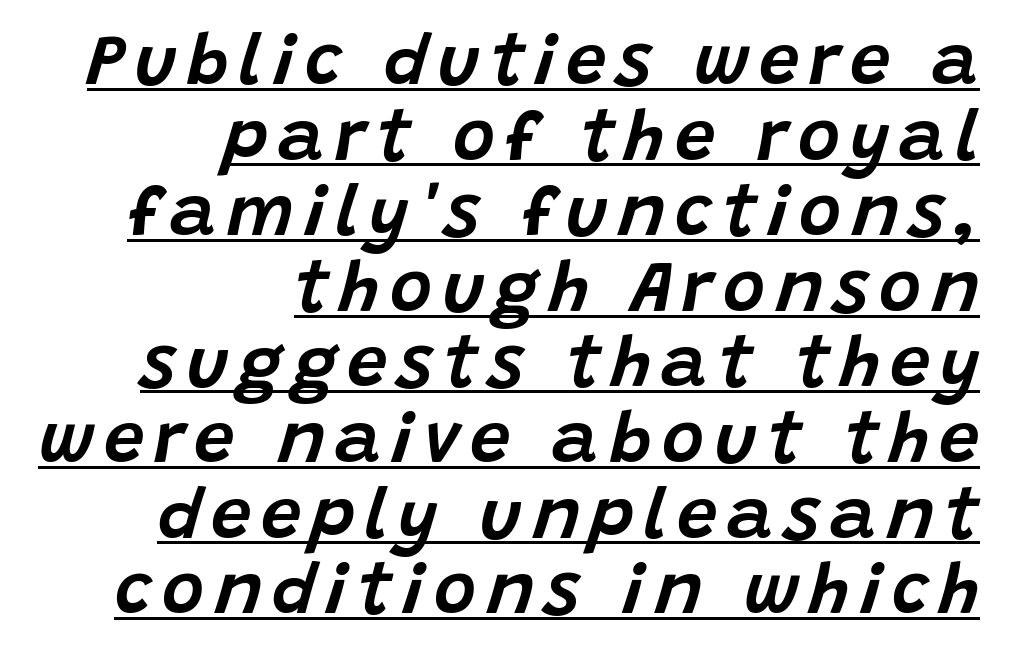
The designer dialed line spacing down below the default. Typeset ragged left — the right edge is the straight one. The rendering applies a slant to the glyphs. Varying glyph widths throughout — classic text-font behaviour. Check the space under the baseline: a stroke is drawn there.
